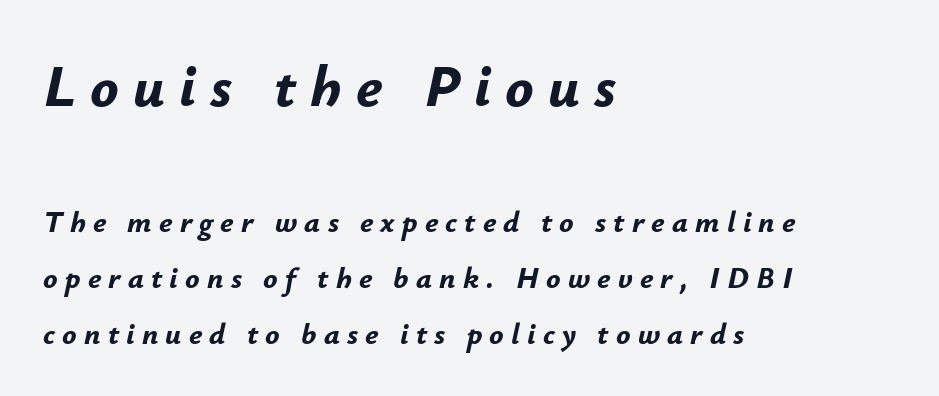
{"italic": "yes", "lean": "right", "slant_degrees": 12, "bold": "yes", "weight": "bold", "width": "normal", "stroke_contrast": "low", "x_height": "small", "monospaced": "no", "underline": "no", "align": "left", "line_spacing_ratio": 1.86, "letter_spacing": "wide", "letter_spacing_em": 0.24, "larger_block": "first", "size_ratio": 1.97, "glyph_px": 59}
